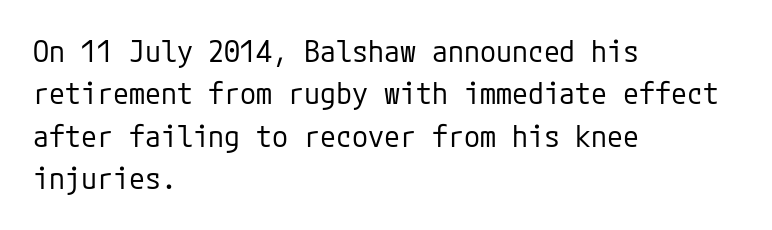
{"serif": "no", "italic": "no", "bold": "no", "weight": "regular", "width": "normal", "stroke_contrast": "low", "x_height": "medium", "underline": "no", "align": "left", "line_spacing": "normal", "line_spacing_ratio": 1.46, "letter_spacing": "normal", "letter_spacing_em": 0.0, "glyph_px": 29}
